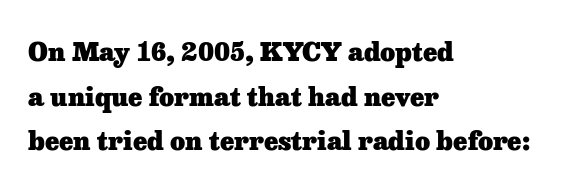
The lettering holds an erect, upright posture throughout. Teacher's note: observe the even left margin — that is flush-left alignment. Typographic density is high because the face is bold. Bare-footed words on every line. Is the letter spacing exaggerated? No — it looks like the ordinary default.
